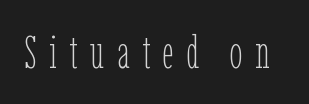
This sample uses expanded letter spacing, leaving extra air between glyphs. Do the characters align in a grid? No, the font is proportional. Rule under the text: the space is simply empty. Stems here are at most as thick as an everyday book face.
